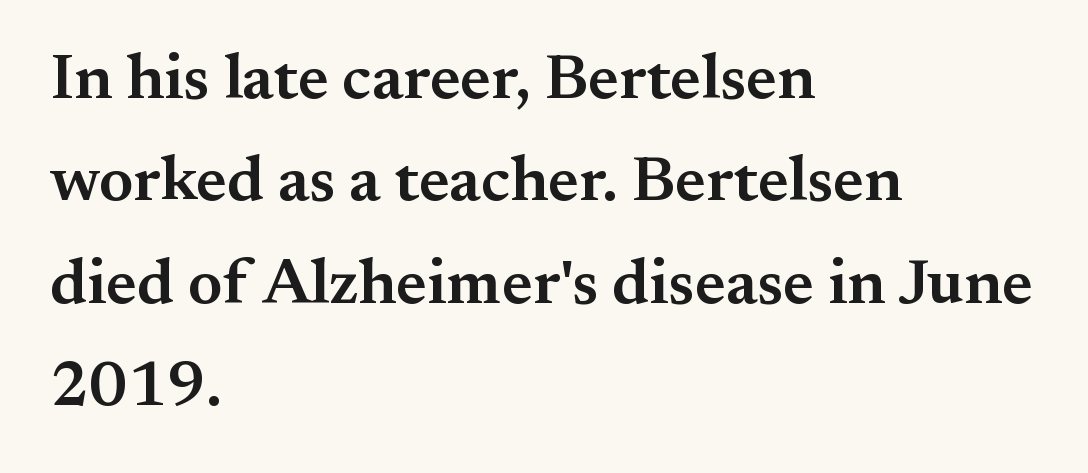
Q: Is the text bold? A: Semi-bold.
Q: Is the text italic (slanted)? A: No, it is upright.
Q: Is the typeface a serif or a sans-serif typeface? A: Serif.
Q: Is the text underlined? A: No.
Q: How is the paragraph aligned? A: Left-aligned.
Q: Is the spacing between letters normal or unusually wide? A: Normal.
Q: Is the spacing between lines tight, normal or loose? A: Normal.
Q: Width (condensed, normal, or wide)? A: Normal.
Q: Stroke contrast? A: Medium.
Q: x-height? A: Small.
Q: Monospaced? A: No.
